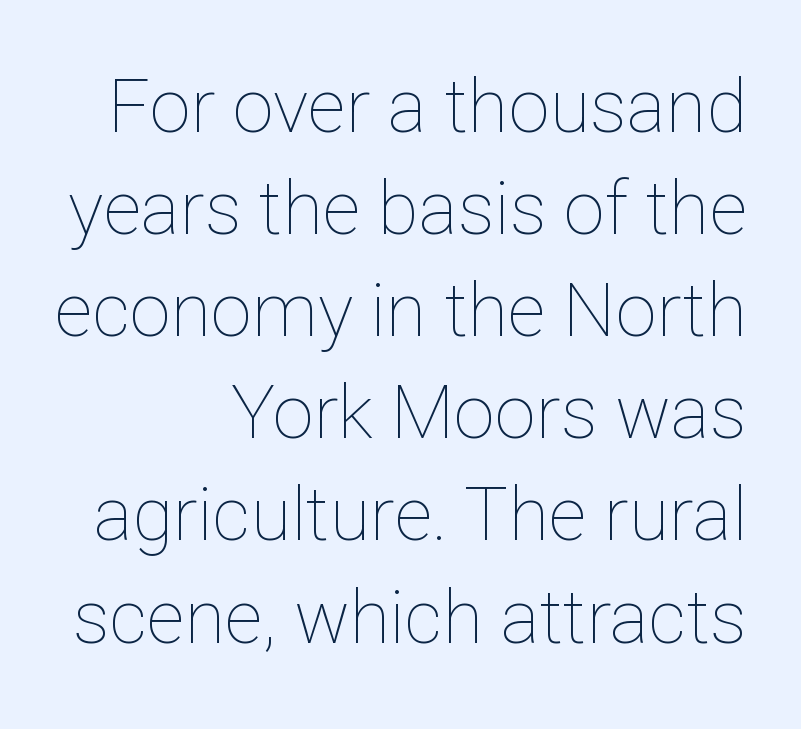
Layout note: lines flush right. Summary of weight: not heavy and not bold. These lines are rendered in a variable-pitch font. Descender tails drop into unmarked territory. Look at the tracking — it's just the regular setting, nothing added. Rows of type keep a routine distance in the vertical direction.
